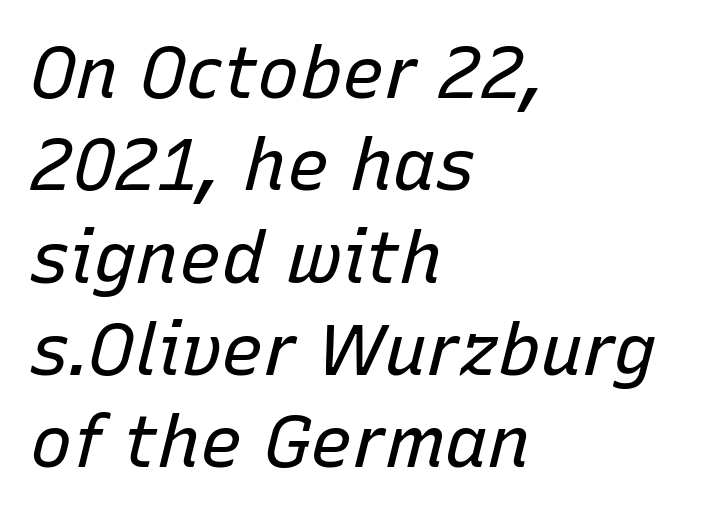
Q: Is the text bold? A: No.
Q: Is the text italic (slanted)? A: Yes, it leans right by about 15 degrees.
Q: Is the text underlined? A: No.
Q: How is the paragraph aligned? A: Left-aligned.
Q: Is the spacing between letters normal or unusually wide? A: Normal.
Q: Is the spacing between lines tight, normal or loose? A: Normal.
Q: Width (condensed, normal, or wide)? A: Normal.
Q: Stroke contrast? A: Low.
Q: x-height? A: Medium.
Q: Monospaced? A: No.
